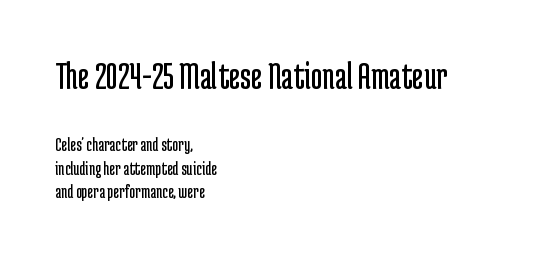
Q: Is the text bold? A: No.
Q: Is the text italic (slanted)? A: No, it is upright.
Q: Is the typeface a serif or a sans-serif typeface? A: Sans-serif.
Q: Is the text underlined? A: No.
Q: How is the paragraph aligned? A: Left-aligned.
Q: Is the spacing between letters normal or unusually wide? A: Normal.
Q: Which block of text is set in a larger size, the first (top) or the second (bottom)? A: The first (top) one.
Q: Width (condensed, normal, or wide)? A: Condensed.
Q: Stroke contrast? A: Low.
Q: x-height? A: Medium.
Q: Monospaced? A: No.
